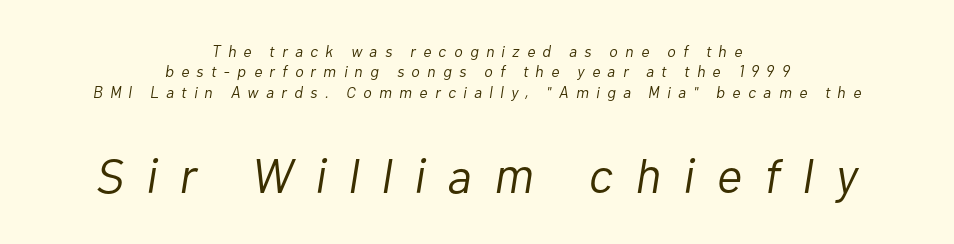
{"italic": "yes", "lean": "right", "slant_degrees": 10, "bold": "no", "weight": "light", "width": "normal", "stroke_contrast": "low", "x_height": "medium", "monospaced": "no", "underline": "no", "align": "center", "line_spacing": "normal", "line_spacing_ratio": 1.28, "letter_spacing": "wide", "letter_spacing_em": 0.46, "larger_block": "second", "size_ratio": 3.06, "glyph_px": 49}
